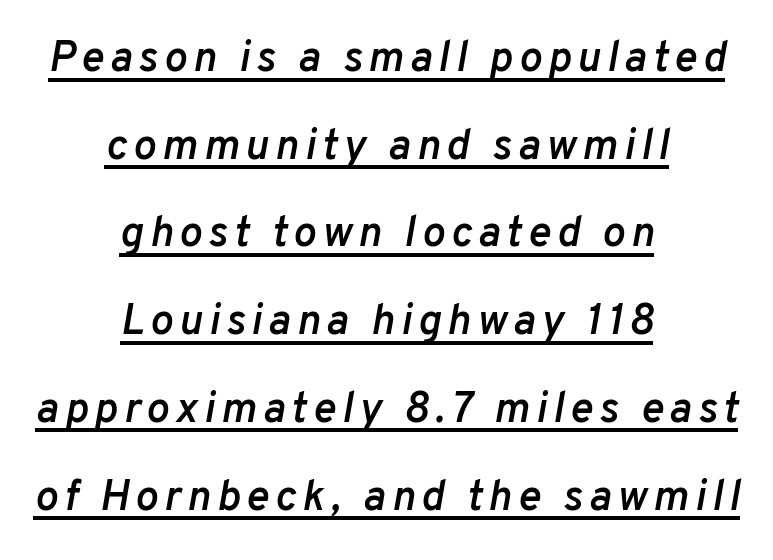
Q: Is the text bold? A: Semi-bold.
Q: Is the text italic (slanted)? A: Yes, it leans right by about 10 degrees.
Q: Is the text underlined? A: Yes.
Q: How is the paragraph aligned? A: Centered.
Q: Is the spacing between lines tight, normal or loose? A: Loose.
Q: Width (condensed, normal, or wide)? A: Normal.
Q: Stroke contrast? A: Low.
Q: x-height? A: Medium.
Q: Monospaced? A: No.
